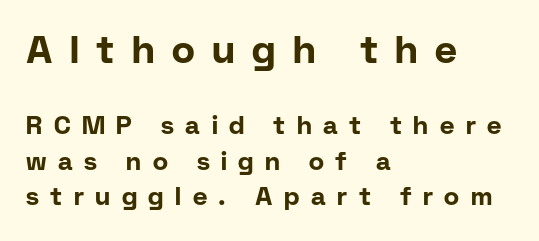
The image shows 38 px bold sans-serif type, upright; set left-aligned, normal line spacing (1.42x), unusually wide letter spacing (+0.46 em), not underlined; the first (top) block is 1.52x larger; low stroke contrast and a medium x-height.
